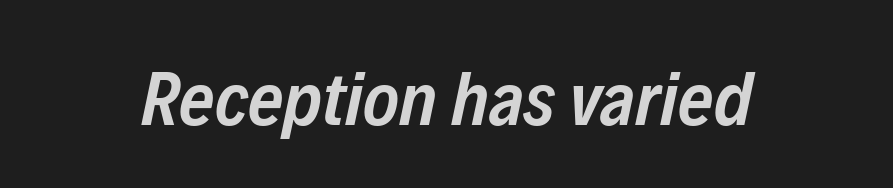
Italic? Definitely — the glyphs are oblique. This is moderately heavy type, rendered in semibold. The space directly below the letters is spotless. Varying glyph widths throughout — classic text-font behaviour.
